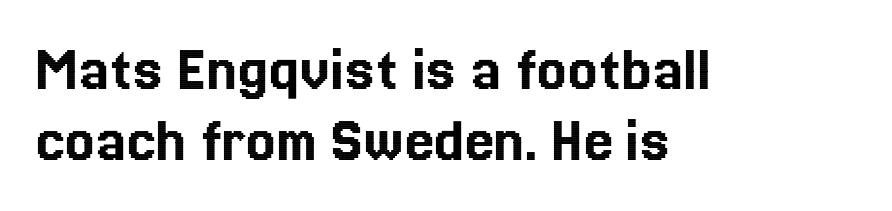
Q: Is the text italic (slanted)? A: No, it is upright.
Q: Is the text underlined? A: No.
Q: How is the paragraph aligned? A: Left-aligned.
Q: Is the spacing between letters normal or unusually wide? A: Normal.
Q: Is the spacing between lines tight, normal or loose? A: Tight.
Q: Width (condensed, normal, or wide)? A: Normal.
Q: x-height? A: Medium.
Q: Monospaced? A: No.
